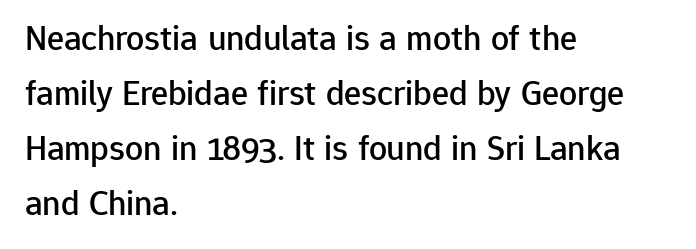
The image shows 36 px sans-serif type, upright; set left-aligned, normal line spacing (1.53x), normal letter spacing, not underlined; low stroke contrast and a medium x-height.
